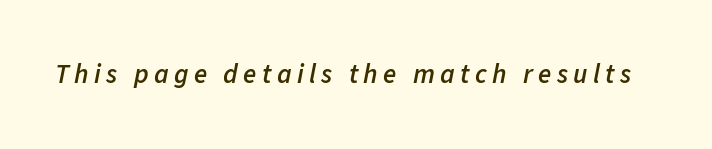
What stands out about the letter spacing? Its width — letters are far apart. Underline: absent. Observe the lean: these are italic letterforms. In terms of weight, the rendering is demibold, just under bold.
